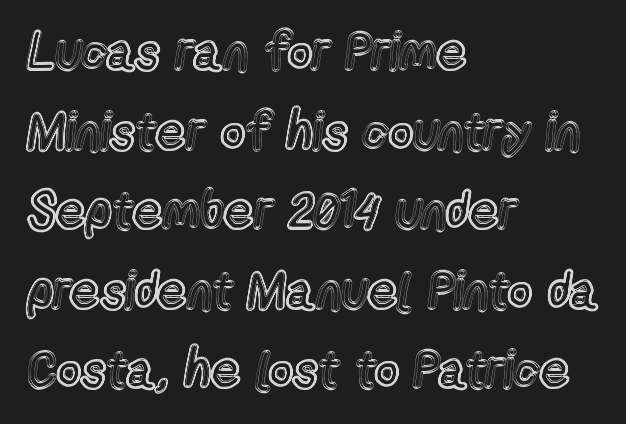
A typesetter would call this proportional, since set widths differ per character. The specimen omits any rule beneath the text block's lines. The letters sit at their default tracking, neither squeezed nor spread.
